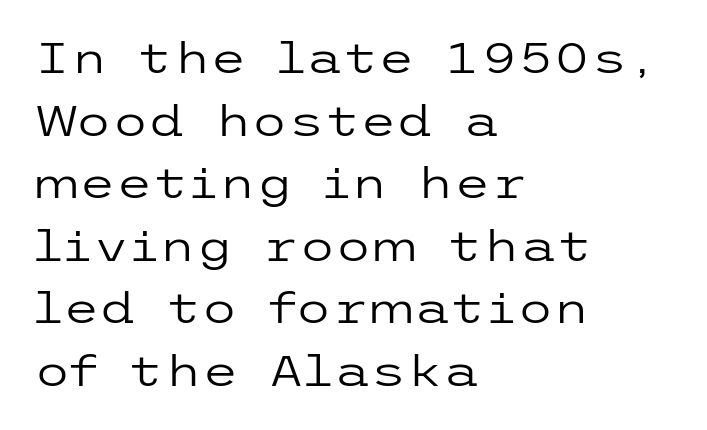
{"serif": "no", "italic": "no", "bold": "no", "weight": "regular", "width": "wide", "stroke_contrast": "low", "x_height": "medium", "underline": "no", "align": "left", "line_spacing": "normal", "line_spacing_ratio": 1.49, "letter_spacing": "normal", "letter_spacing_em": 0.0, "glyph_px": 42}
